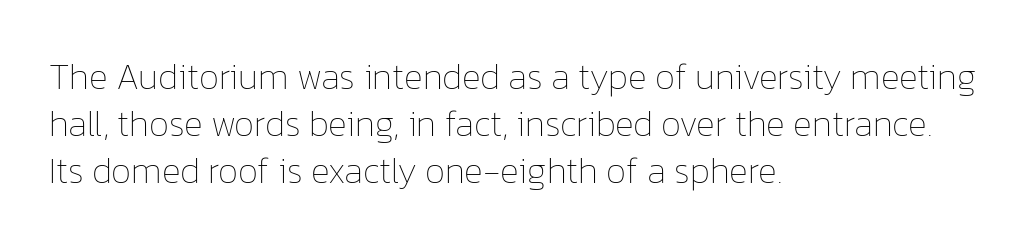
{"italic": "no", "bold": "no", "weight": "thin", "width": "normal", "stroke_contrast": "low", "x_height": "medium", "monospaced": "no", "underline": "no", "align": "left", "line_spacing": "normal", "line_spacing_ratio": 1.3, "letter_spacing": "normal", "letter_spacing_em": 0.0, "glyph_px": 36}
